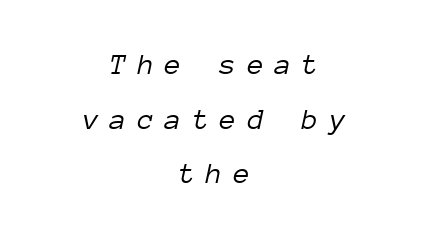
Notice how the passage keeps no hard edge, just a central spine. Yep, that's italic — everything's leaning. Lines of text with bare space underneath. Is this a fixed-width face? Yes — each glyph sits in an identical cell. Bold? No — there's no thickening of the strokes.
